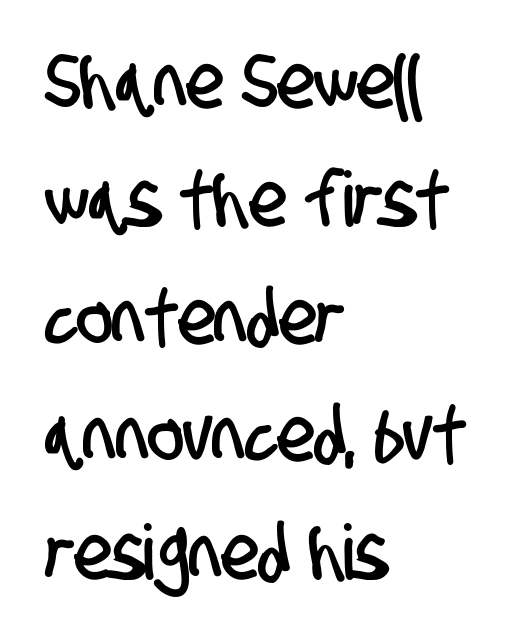
{"serif": "no", "width": "condensed", "stroke_contrast": "low", "x_height": "large", "monospaced": "no", "underline": "no", "align": "left", "line_spacing": "normal", "line_spacing_ratio": 1.55, "letter_spacing": "normal", "letter_spacing_em": 0.0, "glyph_px": 76}
